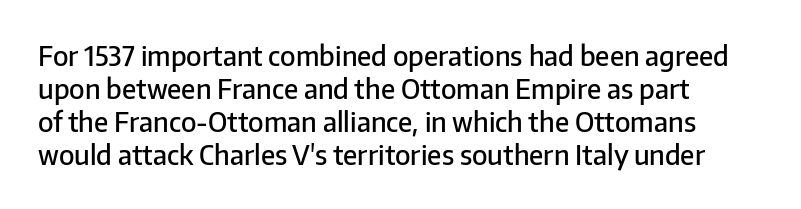
The compositor pushed each line to the left boundary. The space beneath each line is pristine and unruled. Moderately thickened strokes mark this as semibold type. Letter spacing: default. Quick note: not italic, upright.
